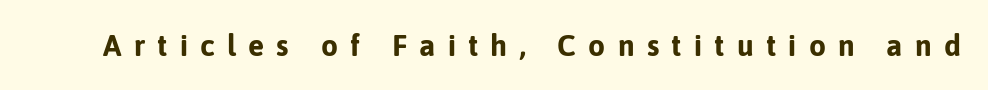
The image shows 30 px bold sans-serif type, upright; set unusually wide letter spacing (+0.41 em), not underlined; low stroke contrast and a medium x-height.
